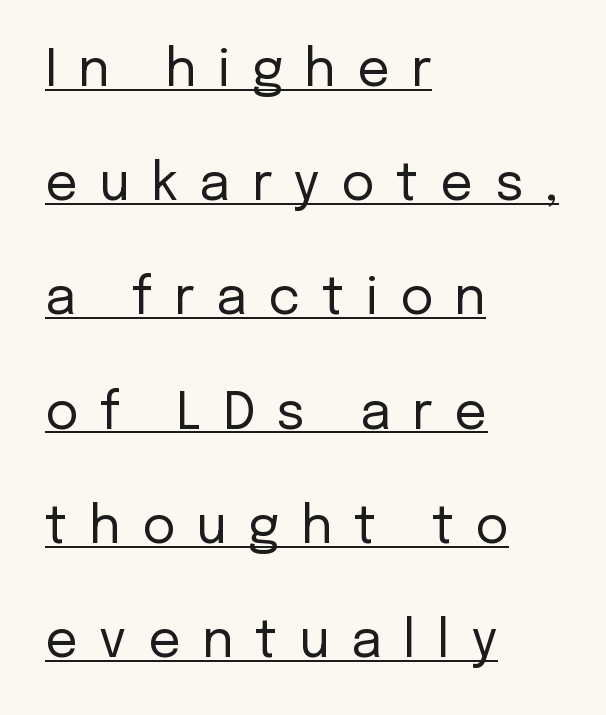
{"serif": "no", "italic": "no", "bold": "no", "weight": "regular", "width": "normal", "stroke_contrast": "low", "x_height": "medium", "monospaced": "no", "underline": "yes", "align": "left", "line_spacing": "loose", "line_spacing_ratio": 2.24, "letter_spacing": "wide", "letter_spacing_em": 0.42, "glyph_px": 51}
